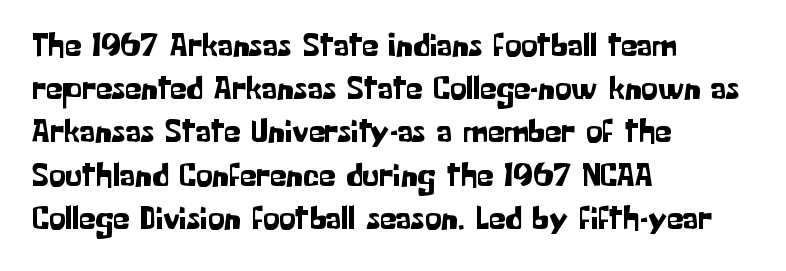
No feet cap the strokes, marking this as sans-serif type. These lines stack with their left ends in a neat column. The lettering holds an erect, upright posture throughout. Think of a printed novel: that variable character pitch is what you see here. The lines sit at an ordinary, default distance from one another. Standard letterfit; no display-style spreading of the glyphs.
